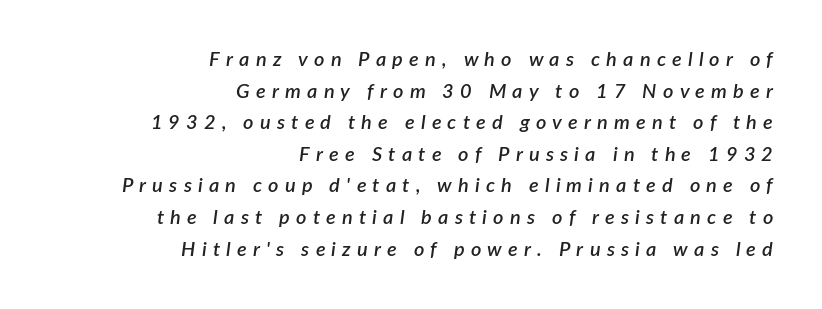
{"italic": "yes", "lean": "right", "slant_degrees": 7, "bold": "semi", "underline": "no", "align": "right", "line_spacing": "normal", "line_spacing_ratio": 1.58, "letter_spacing": "wide", "letter_spacing_em": 0.31, "glyph_px": 20}
